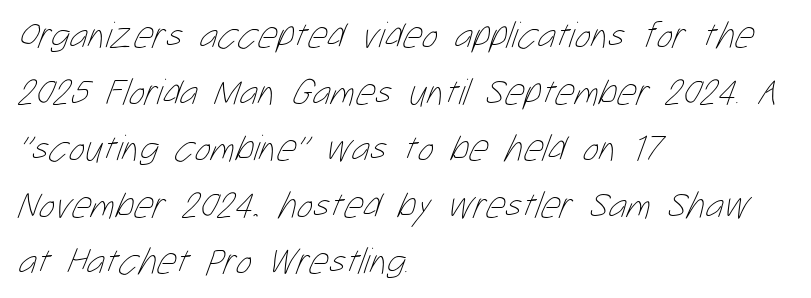
The image shows 38 px thin, condensed type; set left-aligned, normal line spacing (1.49x), normal letter spacing, not underlined; low stroke contrast and a medium x-height.
